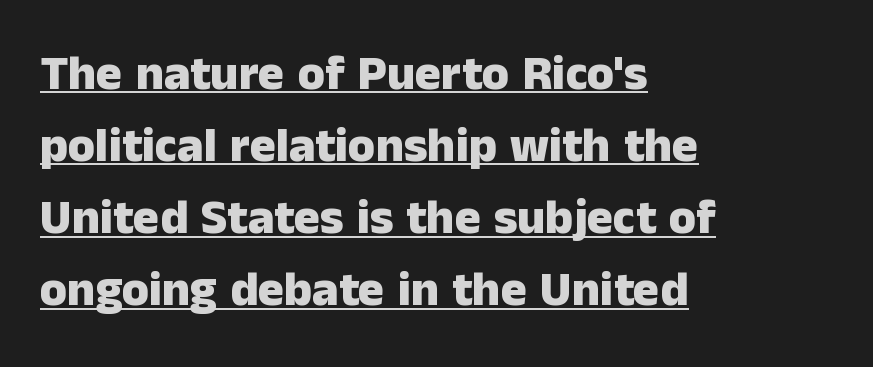
The image shows 49 px heavy sans-serif type, upright; set left-aligned, normal line spacing (1.47x), normal letter spacing, underlined; low stroke contrast and a medium x-height.
